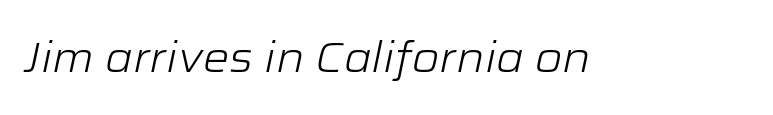
The rendering keeps characters at their native spacing. Check under the words: just untouched page. Weight: not bold — regular or lighter. Do the characters align in a grid? No, the font is proportional.
